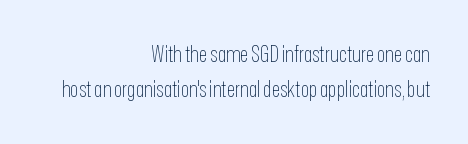
Check under the words: just untouched page. The letters stand straight up with perfectly vertical stems. Every row of glyphs terminates at an identical x-position on the right. Honestly, the row spacing looks completely unremarkable. Weight: in the light-to-regular range.
